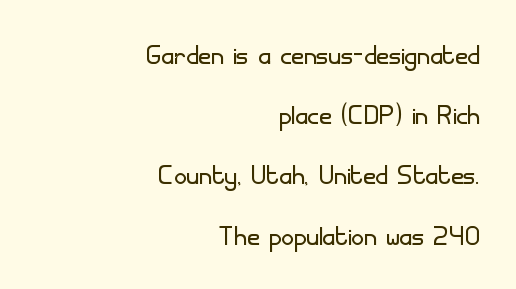
{"serif": "no", "italic": "no", "bold": "no", "weight": "light", "width": "normal", "stroke_contrast": "low", "x_height": "small", "monospaced": "no", "underline": "no", "align": "right", "line_spacing_ratio": 1.72, "letter_spacing": "normal", "letter_spacing_em": 0.0, "glyph_px": 35}
